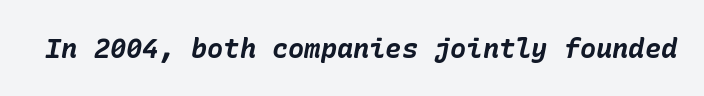
The image shows 27 px bold type, italic (leaning right); set normal letter spacing, not underlined.
